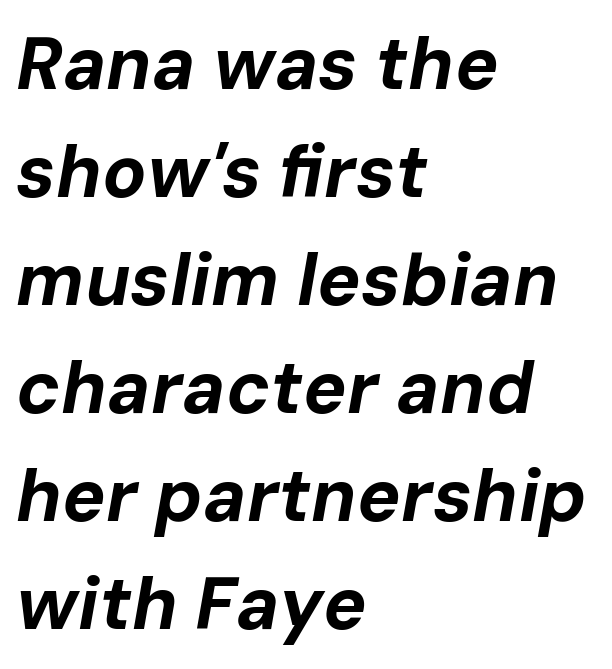
The image shows 73 px bold type, italic (leaning right); set left-aligned, normal line spacing (1.48x), normal letter spacing, not underlined; low stroke contrast and a medium x-height.
